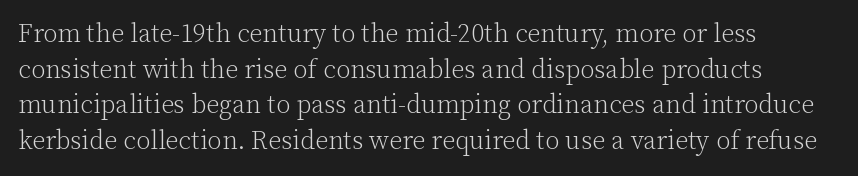
Q: Is the text bold? A: No.
Q: Is the text italic (slanted)? A: No, it is upright.
Q: Is the text underlined? A: No.
Q: How is the paragraph aligned? A: Left-aligned.
Q: Is the spacing between letters normal or unusually wide? A: Normal.
Q: Is the spacing between lines tight, normal or loose? A: Normal.
